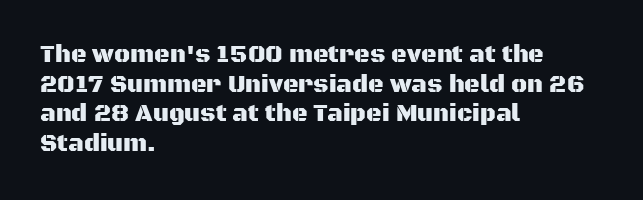
Q: Is the text italic (slanted)? A: No, it is upright.
Q: Is the text underlined? A: No.
Q: How is the paragraph aligned? A: Left-aligned.
Q: Is the spacing between letters normal or unusually wide? A: Normal.
